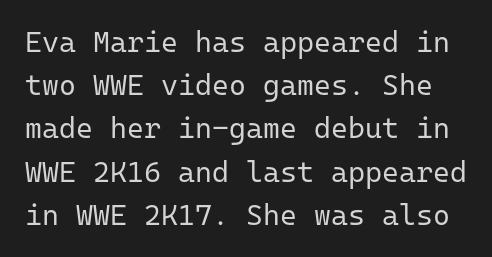
Q: Is the text bold? A: No.
Q: Is the text italic (slanted)? A: No, it is upright.
Q: Is the typeface a serif or a sans-serif typeface? A: Sans-serif.
Q: Is the text underlined? A: No.
Q: Is the spacing between letters normal or unusually wide? A: Normal.
Q: Is the spacing between lines tight, normal or loose? A: Normal.
Q: Width (condensed, normal, or wide)? A: Normal.
Q: Stroke contrast? A: Low.
Q: x-height? A: Medium.
Q: Monospaced? A: Yes.
